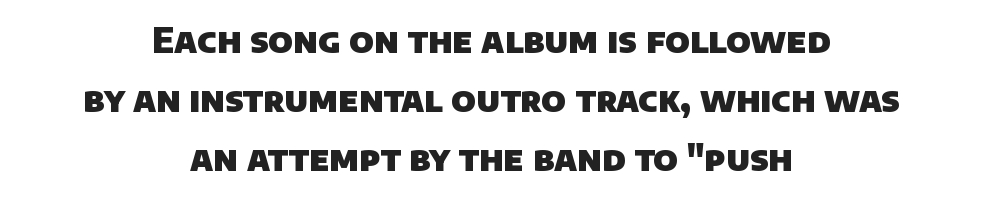
The image shows 34 px heavy sans-serif type; set centered, line spacing 1.74x, normal letter spacing, not underlined; low stroke contrast and a large x-height.
